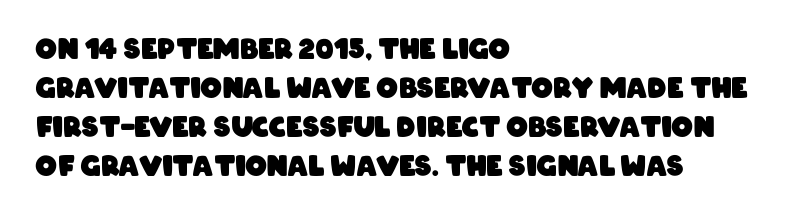
The image shows 27 px bold type; set left-aligned, normal line spacing (1.45x), normal letter spacing, not underlined.
